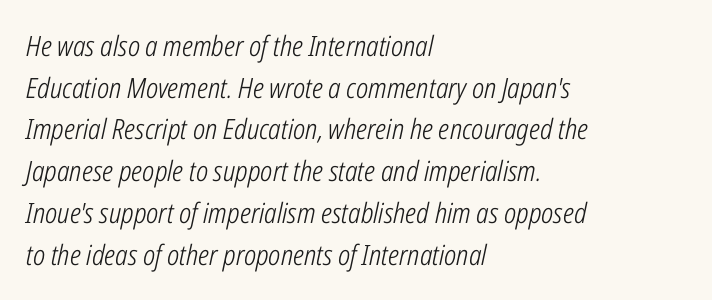
Stem width sits at or under what a default text font uses. How would I describe the line gaps? Plain and ordinary. There is no visible air inserted between adjacent glyphs. The zone under the glyphs is completely vacant. Character widths vary here, with narrow letters taking less room than wide ones. The letters are slanted; this is an italic face.
